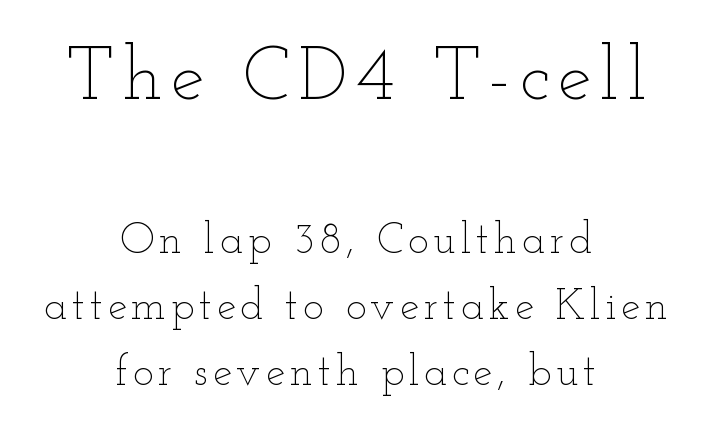
{"italic": "no", "bold": "no", "weight": "thin", "width": "wide", "stroke_contrast": "low", "x_height": "small", "monospaced": "no", "underline": "no", "align": "center", "line_spacing": "normal", "line_spacing_ratio": 1.54, "larger_block": "first", "size_ratio": 1.77, "glyph_px": 76}
